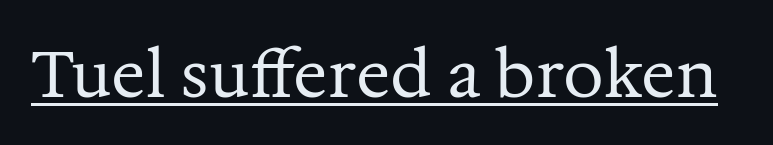
{"serif": "yes", "italic": "no", "bold": "no", "weight": "regular", "width": "normal", "stroke_contrast": "medium", "x_height": "medium", "monospaced": "no", "underline": "yes", "letter_spacing": "normal", "letter_spacing_em": 0.0, "glyph_px": 64}
